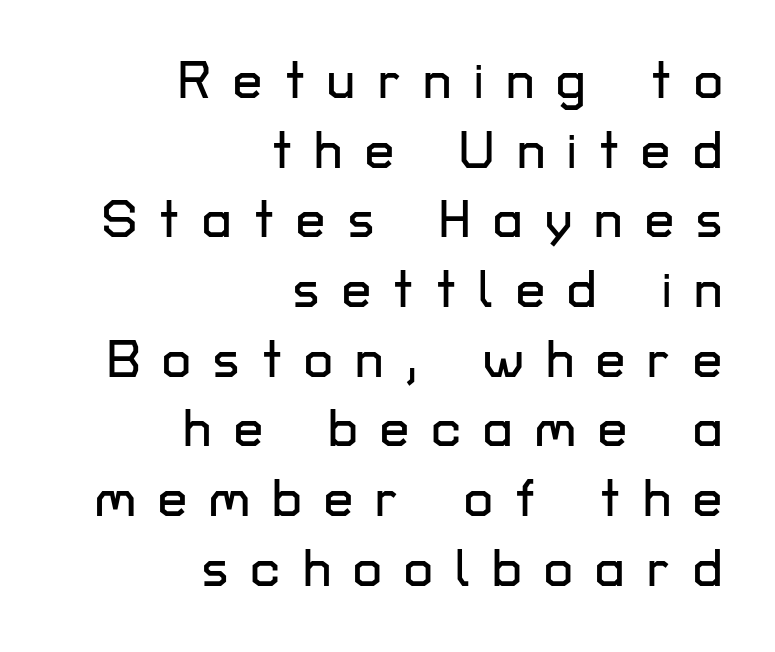
Someone cranked the tracking dial way up on this one. The setting favours the right margin, as signatures and pull-quotes sometimes do. The axis of the letterforms is exactly vertical. The leading is moderate, giving the passage an even texture. Descenders are the only things crossing below the line. The characters display no serif detailing; their extremities are plain.
